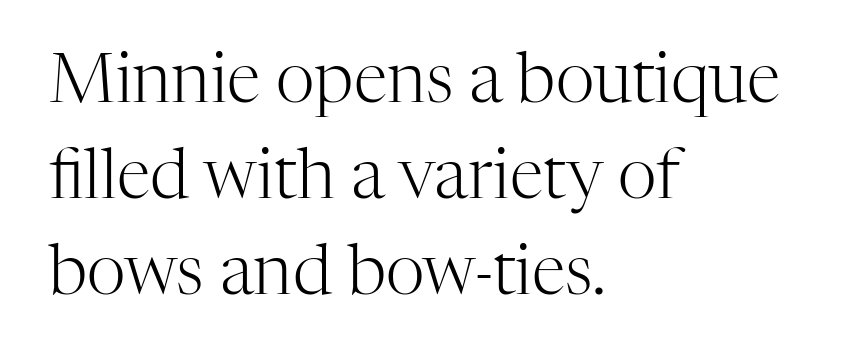
Q: Is the text bold? A: No.
Q: Is the text italic (slanted)? A: No, it is upright.
Q: Is the typeface a serif or a sans-serif typeface? A: Serif.
Q: Is the text underlined? A: No.
Q: How is the paragraph aligned? A: Left-aligned.
Q: Is the spacing between letters normal or unusually wide? A: Normal.
Q: Is the spacing between lines tight, normal or loose? A: Normal.
Q: Width (condensed, normal, or wide)? A: Normal.
Q: Stroke contrast? A: High.
Q: x-height? A: Medium.
Q: Monospaced? A: No.
